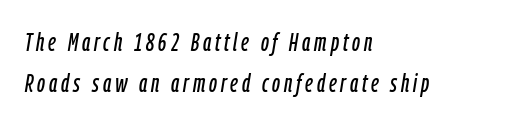
The image shows 26 px text type, italic (leaning right); set left-aligned, normal line spacing (1.57x), not underlined.
